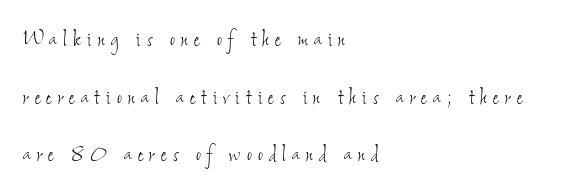
Q: Is the text bold? A: No.
Q: Is the text underlined? A: No.
Q: How is the paragraph aligned? A: Left-aligned.
Q: Is the spacing between letters normal or unusually wide? A: Unusually wide.
Q: Is the spacing between lines tight, normal or loose? A: Loose.
